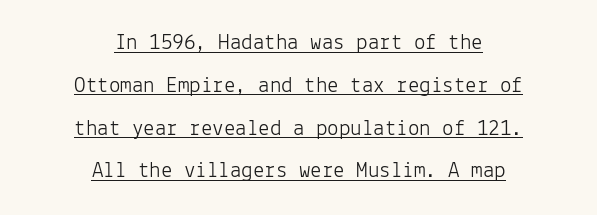
The image shows 23 px text type, upright; set centered, line spacing 1.86x, normal letter spacing, underlined.
